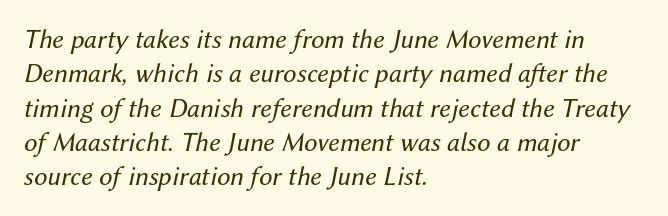
The image shows 27 px text type, italic (leaning right); set left-aligned, normal line spacing (1.27x), normal letter spacing, not underlined.
